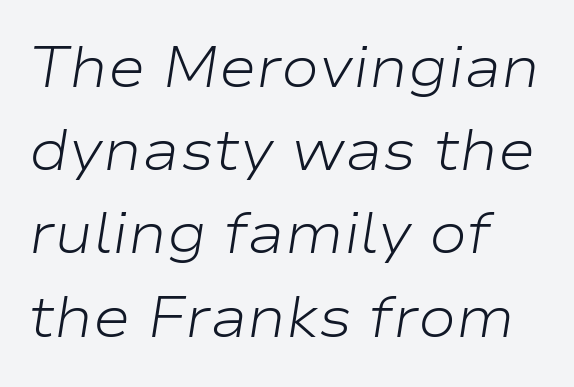
{"italic": "yes", "lean": "right", "slant_degrees": 9, "bold": "no", "weight": "light", "width": "wide", "stroke_contrast": "low", "x_height": "medium", "monospaced": "no", "underline": "no", "align": "left", "line_spacing": "normal", "line_spacing_ratio": 1.46, "letter_spacing": "normal", "letter_spacing_em": 0.0, "glyph_px": 57}
